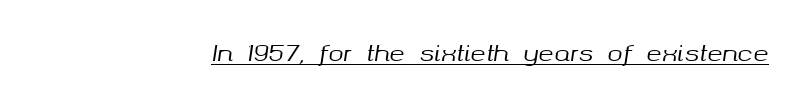
What stands out about the letter spacing? Nothing — it is the standard amount. Looking at the ascenders, they clearly lean. Compared with undecorated copy, this sample adds a rule below the words.
